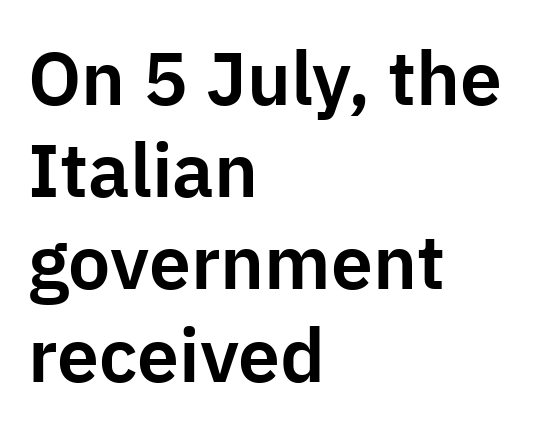
Q: Is the text italic (slanted)? A: No, it is upright.
Q: Is the typeface a serif or a sans-serif typeface? A: Sans-serif.
Q: Is the text underlined? A: No.
Q: How is the paragraph aligned? A: Left-aligned.
Q: Is the spacing between letters normal or unusually wide? A: Normal.
Q: Width (condensed, normal, or wide)? A: Normal.
Q: Stroke contrast? A: Low.
Q: x-height? A: Medium.
Q: Monospaced? A: No.
